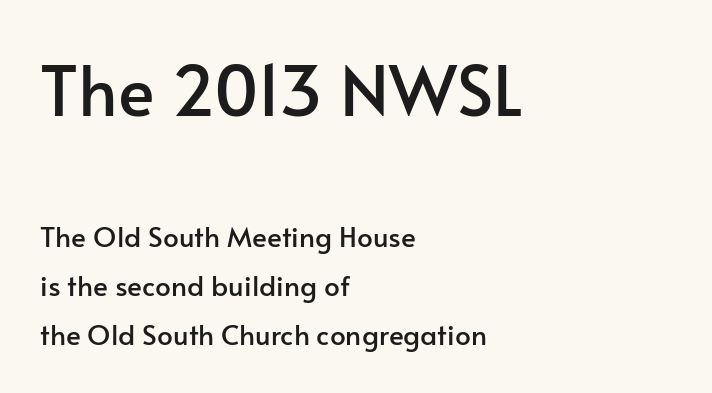
A bare baseline throughout the passage. The horizontal fit of the characters is conventional and even. The letters in the upper block stand taller than those in the block below. Reading down the block, your eye returns to a fixed left position each line. In terms of posture, this sample is upright. The characters display no serif detailing; their extremities are plain.
